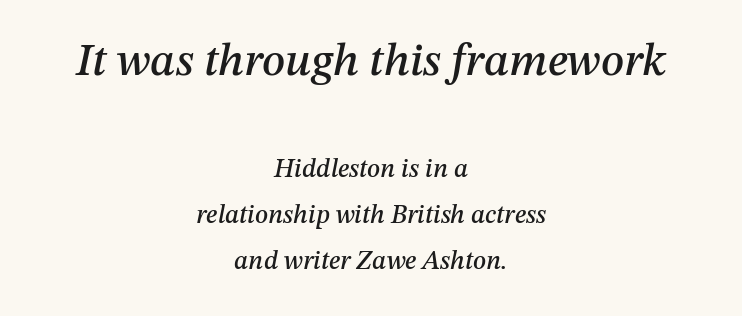
Q: Is the text italic (slanted)? A: Yes, it leans right by about 12 degrees.
Q: Is the text underlined? A: No.
Q: How is the paragraph aligned? A: Centered.
Q: Is the spacing between letters normal or unusually wide? A: Normal.
Q: Which block of text is set in a larger size, the first (top) or the second (bottom)? A: The first (top) one.
Q: Width (condensed, normal, or wide)? A: Normal.
Q: Stroke contrast? A: Medium.
Q: x-height? A: Medium.
Q: Monospaced? A: No.
